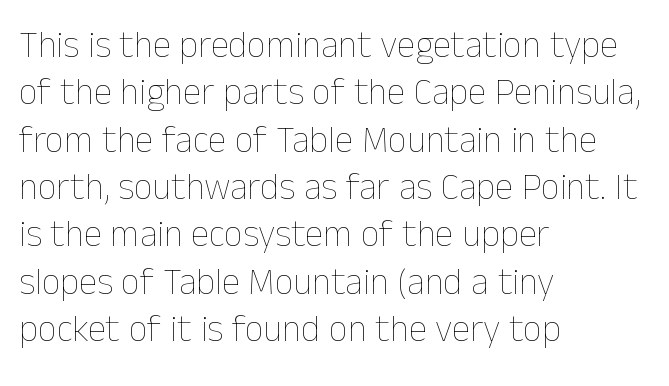
The image shows 37 px thin type, upright; set left-aligned, normal line spacing (1.28x), normal letter spacing, not underlined; low stroke contrast and a medium x-height.
